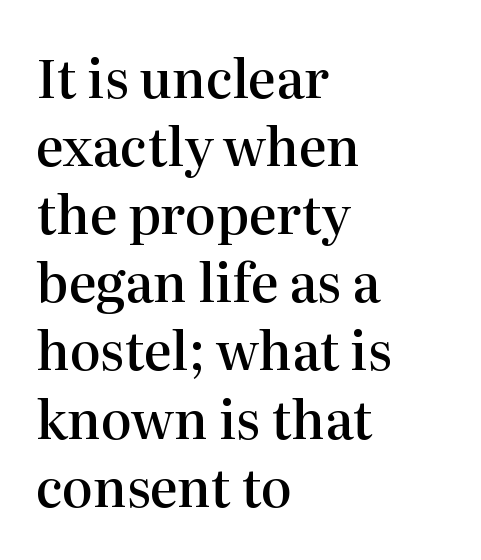
The image shows 52 px semibold serif type, upright; set left-aligned, normal line spacing (1.31x), normal letter spacing, not underlined; high stroke contrast and a medium x-height.
